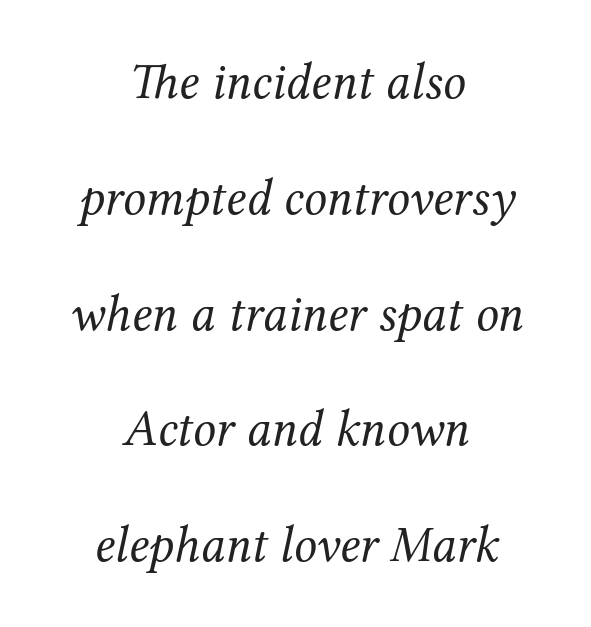
Q: Is the text bold? A: No.
Q: Is the text italic (slanted)? A: Yes, it leans right by about 12 degrees.
Q: Is the typeface a serif or a sans-serif typeface? A: Serif.
Q: Is the text underlined? A: No.
Q: How is the paragraph aligned? A: Centered.
Q: Is the spacing between letters normal or unusually wide? A: Normal.
Q: Is the spacing between lines tight, normal or loose? A: Loose.
Q: Width (condensed, normal, or wide)? A: Normal.
Q: Stroke contrast? A: Medium.
Q: x-height? A: Medium.
Q: Monospaced? A: No.
